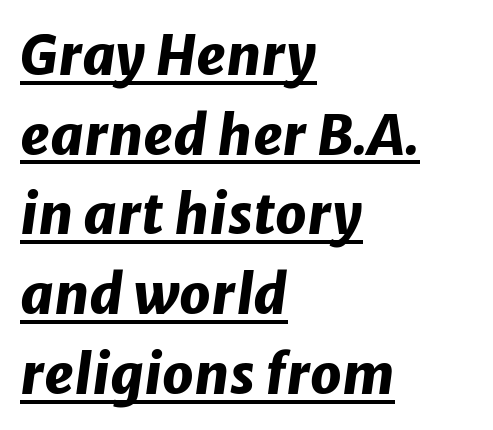
The image shows 55 px heavy type, italic (leaning right); set left-aligned, normal line spacing (1.45x), normal letter spacing, underlined; low stroke contrast and a medium x-height.
